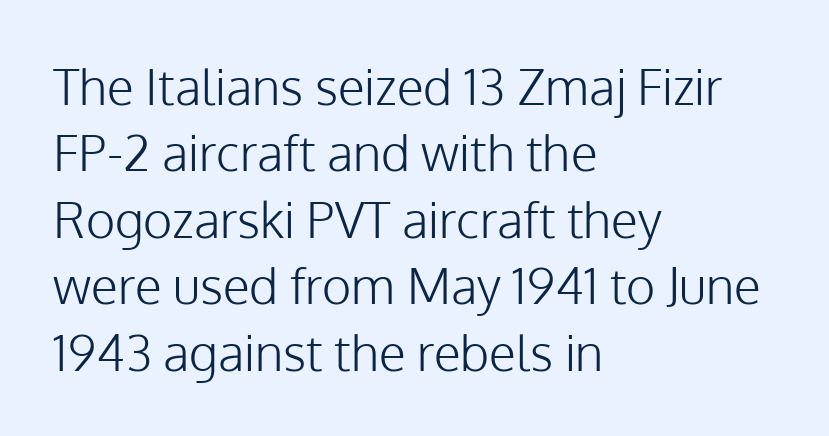
One glance says typical: line gaps are just what's usual. Honestly, there is no underline to notice here at all. Honestly, the letter spacing is just normal — you wouldn't notice it. Weight class: somewhere from thin through regular. Does the type have serifs? No, each stem ends abruptly.
